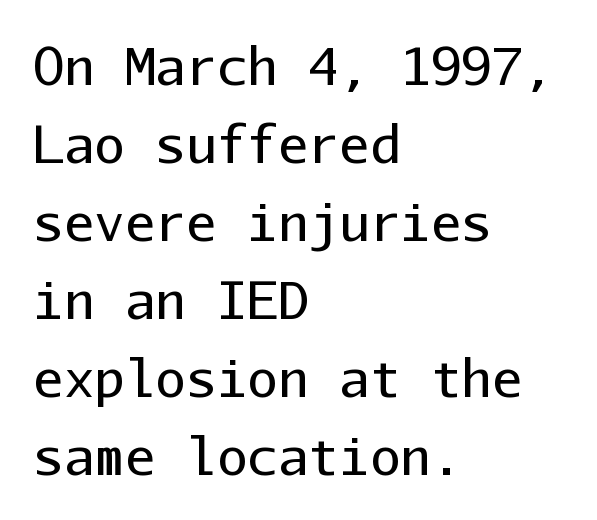
{"serif": "no", "italic": "no", "bold": "no", "weight": "regular", "width": "normal", "stroke_contrast": "low", "x_height": "medium", "monospaced": "yes", "underline": "no", "align": "left", "line_spacing": "normal", "line_spacing_ratio": 1.53, "letter_spacing": "normal", "letter_spacing_em": 0.0, "glyph_px": 51}
